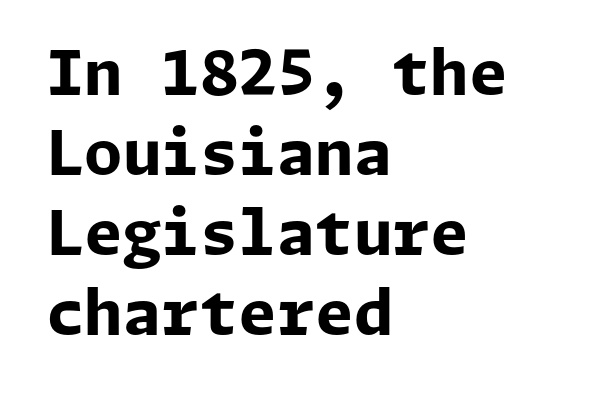
The image shows 62 px bold sans-serif type, upright; set left-aligned, normal line spacing (1.29x), normal letter spacing, not underlined; low stroke contrast and a medium x-height.
